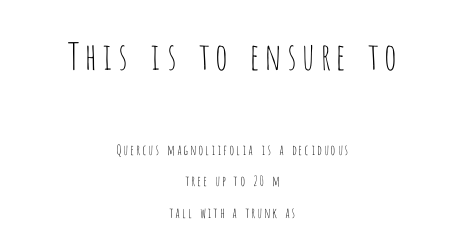
Letters rest on an invisible, unmarked baseline. The letters stand upright; this is a roman face. The face used here appears at its bigger size in the upper chunk. This sample is center-justified, so both line endings float freely.
